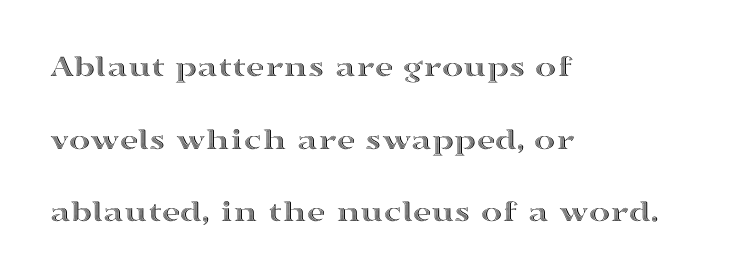
Q: Is the text italic (slanted)? A: No, it is upright.
Q: Is the text underlined? A: No.
Q: How is the paragraph aligned? A: Left-aligned.
Q: Is the spacing between letters normal or unusually wide? A: Normal.
Q: Is the spacing between lines tight, normal or loose? A: Loose.
Q: Width (condensed, normal, or wide)? A: Wide.
Q: x-height? A: Medium.
Q: Monospaced? A: No.
